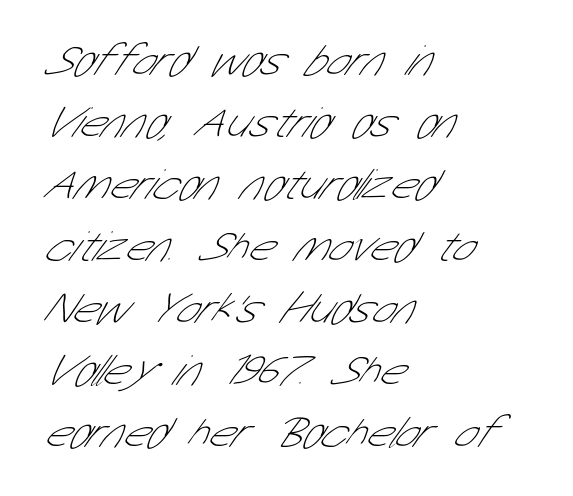
Q: Is the text bold? A: No.
Q: Is the typeface a serif or a sans-serif typeface? A: Sans-serif.
Q: Is the text underlined? A: No.
Q: How is the paragraph aligned? A: Left-aligned.
Q: Is the spacing between letters normal or unusually wide? A: Normal.
Q: Is the spacing between lines tight, normal or loose? A: Normal.
Q: Width (condensed, normal, or wide)? A: Condensed.
Q: Stroke contrast? A: Low.
Q: x-height? A: Medium.
Q: Monospaced? A: No.
